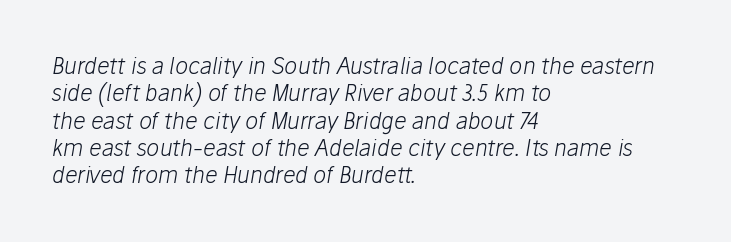
{"italic": "yes", "lean": "right", "slant_degrees": 10, "bold": "no", "underline": "no", "align": "left", "line_spacing_ratio": 1.24, "letter_spacing": "normal", "letter_spacing_em": 0.0, "glyph_px": 22}
